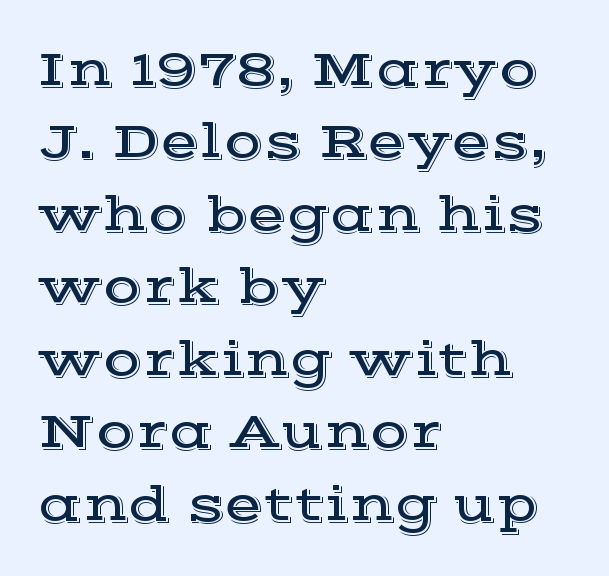
{"serif": "yes", "italic": "no", "width": "wide", "x_height": "medium", "monospaced": "no", "underline": "no", "align": "left", "line_spacing": "normal", "line_spacing_ratio": 1.42, "letter_spacing": "normal", "letter_spacing_em": 0.0, "glyph_px": 51}
